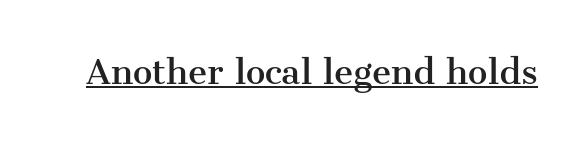
The image shows 33 px serif type, upright; set normal letter spacing, underlined; medium stroke contrast and a medium x-height.
